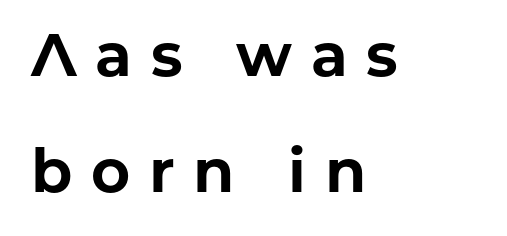
Q: Is the text bold? A: Yes.
Q: Is the text italic (slanted)? A: No, it is upright.
Q: Is the typeface a serif or a sans-serif typeface? A: Sans-serif.
Q: Is the text underlined? A: No.
Q: How is the paragraph aligned? A: Left-aligned.
Q: Is the spacing between letters normal or unusually wide? A: Unusually wide.
Q: Is the spacing between lines tight, normal or loose? A: Loose.
Q: Width (condensed, normal, or wide)? A: Normal.
Q: Stroke contrast? A: Low.
Q: x-height? A: Medium.
Q: Monospaced? A: No.
